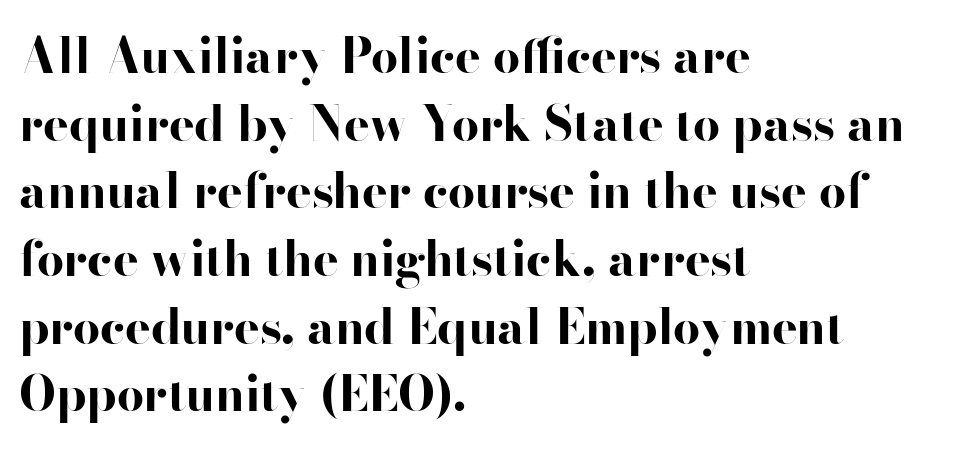
Q: Is the text bold? A: Yes.
Q: Is the text italic (slanted)? A: No, it is upright.
Q: Is the typeface a serif or a sans-serif typeface? A: Sans-serif.
Q: Is the text underlined? A: No.
Q: How is the paragraph aligned? A: Left-aligned.
Q: Is the spacing between letters normal or unusually wide? A: Normal.
Q: Is the spacing between lines tight, normal or loose? A: Normal.
Q: Width (condensed, normal, or wide)? A: Wide.
Q: Stroke contrast? A: High.
Q: x-height? A: Small.
Q: Monospaced? A: No.
